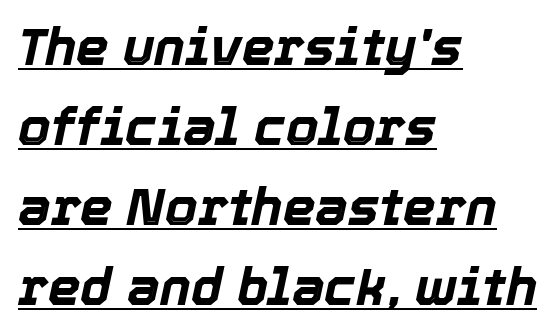
The string is rendered with underlining switched on. Regarding leading, the lines here are spaced in the standard way. Tracking value appears to be zero — textbook default spacing. A classic flush-left, rag-right setting is used for this passage.
